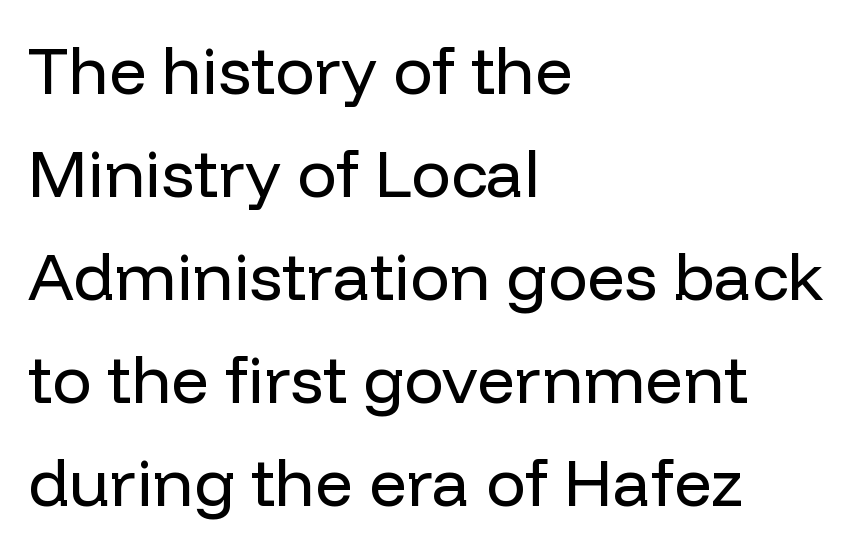
The image shows 66 px regular-weight sans-serif type, upright; set left-aligned, normal line spacing (1.56x), normal letter spacing, not underlined; low stroke contrast and a medium x-height.
